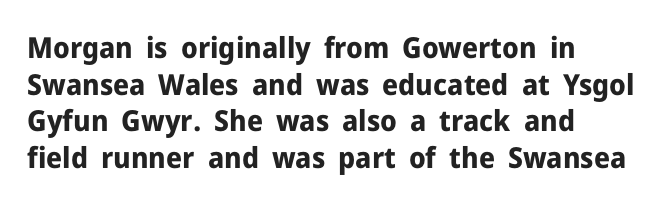
The image shows 29 px bold sans-serif type, upright; set left-aligned, normal line spacing (1.26x), normal letter spacing, not underlined; low stroke contrast and a medium x-height.
